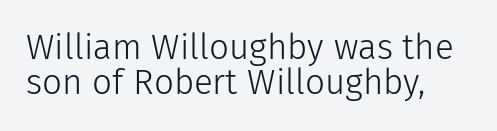
{"serif": "no", "italic": "no", "bold": "no", "weight": "light", "width": "normal", "stroke_contrast": "low", "x_height": "medium", "monospaced": "no", "underline": "no", "align": "left", "line_spacing": "tight", "line_spacing_ratio": 1.01, "letter_spacing": "normal", "letter_spacing_em": 0.0, "glyph_px": 35}
